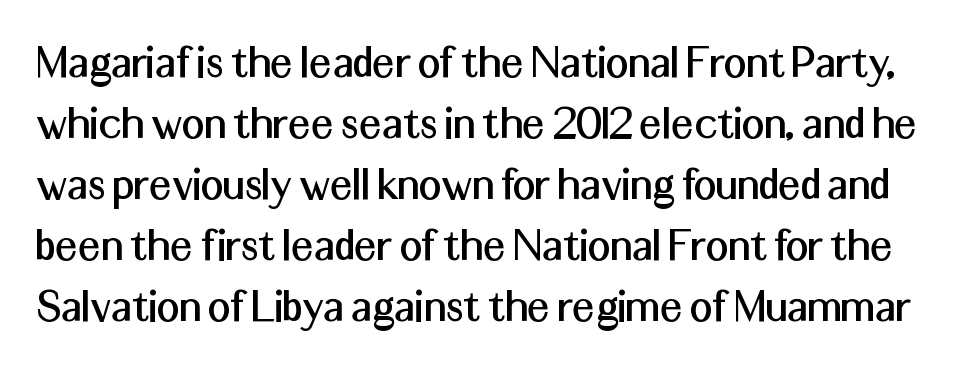
How are the letters spaced? Ordinarily, with no added tracking. The type family on display is of the sans-serif kind. Note the varied advance widths — an 'i' is clearly narrower than an 'm'. The letters stand upright; this is a roman face. Underline: absent.
